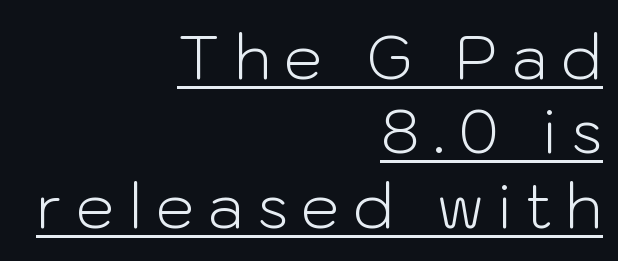
The image shows 61 px light sans-serif type, upright; set right-aligned, line spacing 1.22x, unusually wide letter spacing (+0.22 em), underlined; low stroke contrast and a medium x-height.
